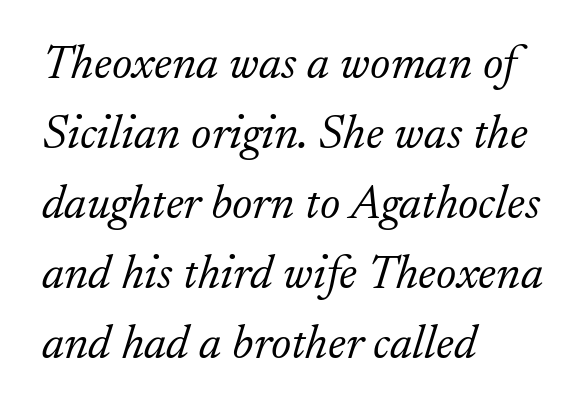
Q: Is the text bold? A: No.
Q: Is the text italic (slanted)? A: Yes, it leans right by about 17 degrees.
Q: Is the typeface a serif or a sans-serif typeface? A: Serif.
Q: Is the text underlined? A: No.
Q: How is the paragraph aligned? A: Left-aligned.
Q: Is the spacing between letters normal or unusually wide? A: Normal.
Q: Is the spacing between lines tight, normal or loose? A: Normal.
Q: Width (condensed, normal, or wide)? A: Normal.
Q: Stroke contrast? A: Low.
Q: x-height? A: Small.
Q: Monospaced? A: No.
